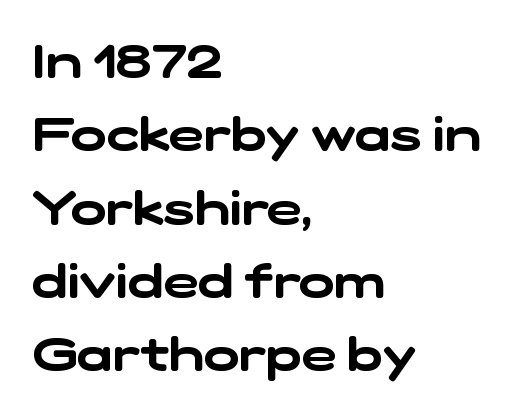
{"serif": "no", "width": "wide", "stroke_contrast": "low", "x_height": "medium", "monospaced": "no", "underline": "no", "align": "left", "line_spacing": "normal", "line_spacing_ratio": 1.56, "letter_spacing": "normal", "letter_spacing_em": 0.0, "glyph_px": 47}
